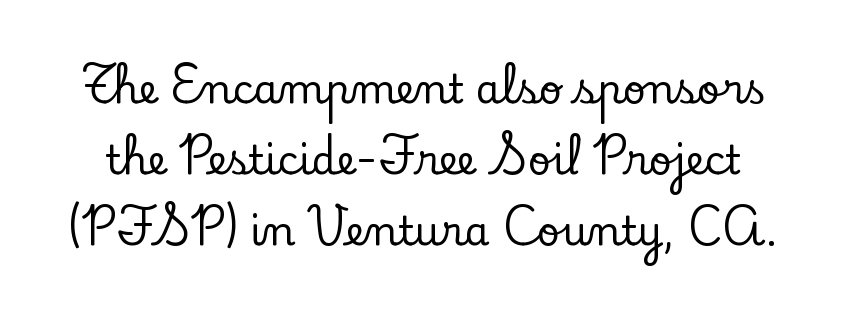
Q: Is the text italic (slanted)? A: No, it is upright.
Q: Is the typeface a serif or a sans-serif typeface? A: Serif.
Q: Is the text underlined? A: No.
Q: Is the spacing between letters normal or unusually wide? A: Normal.
Q: Width (condensed, normal, or wide)? A: Normal.
Q: Stroke contrast? A: Low.
Q: x-height? A: Small.
Q: Monospaced? A: No.
